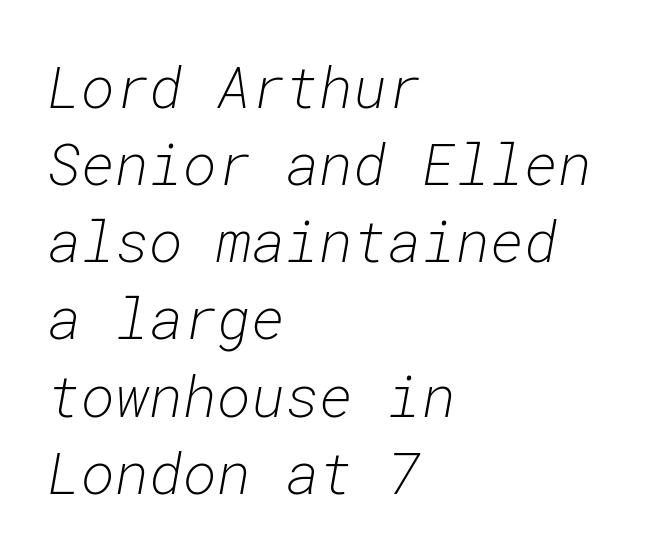
{"italic": "yes", "lean": "right", "slant_degrees": 10, "bold": "no", "weight": "light", "width": "normal", "stroke_contrast": "low", "x_height": "medium", "monospaced": "yes", "underline": "no", "align": "left", "line_spacing": "normal", "line_spacing_ratio": 1.33, "letter_spacing": "normal", "letter_spacing_em": 0.0, "glyph_px": 58}
